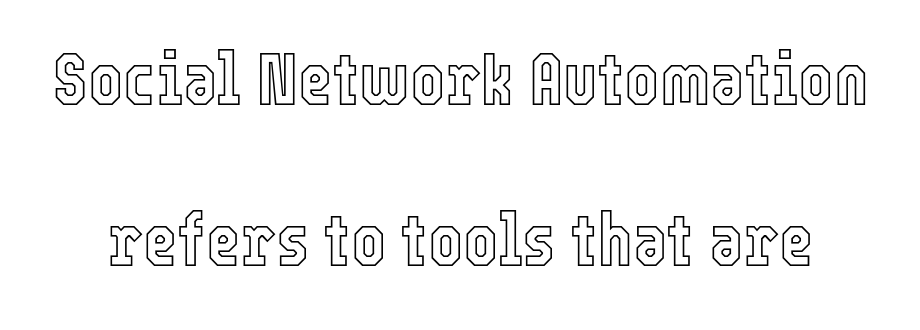
Words appear dense and cohesive because spacing is normal. Each letter keeps its own natural width here, so spacing adapts to shape. Interline gaps are noticeably wide in this sample. Type without underlining.
